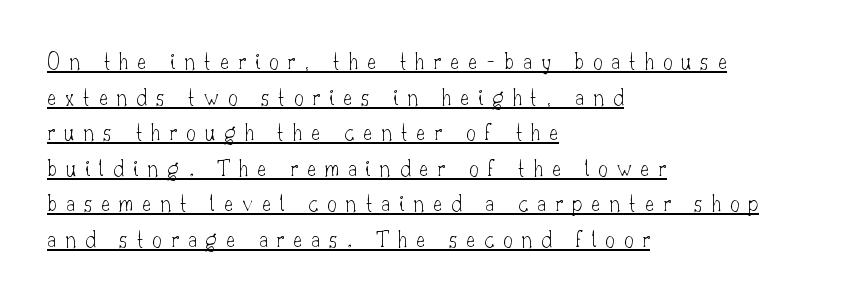
The image shows 24 px text type, upright; set left-aligned, normal line spacing (1.48x), unusually wide letter spacing (+0.37 em), underlined.
